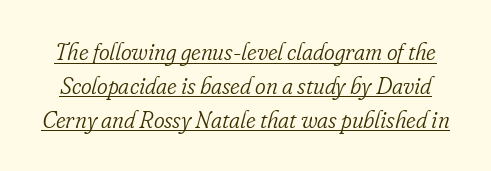
Q: Is the text bold? A: No.
Q: Is the text italic (slanted)? A: Yes, it leans right by about 16 degrees.
Q: Is the text underlined? A: Yes.
Q: Is the spacing between letters normal or unusually wide? A: Normal.
Q: Is the spacing between lines tight, normal or loose? A: Normal.
